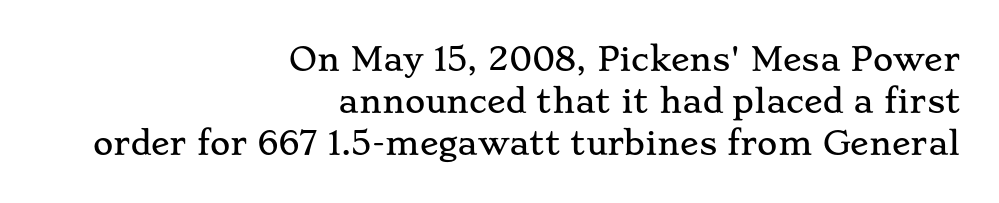
Q: Is the text italic (slanted)? A: No, it is upright.
Q: Is the typeface a serif or a sans-serif typeface? A: Serif.
Q: Is the text underlined? A: No.
Q: How is the paragraph aligned? A: Right-aligned.
Q: Is the spacing between letters normal or unusually wide? A: Normal.
Q: Is the spacing between lines tight, normal or loose? A: Normal.
Q: Width (condensed, normal, or wide)? A: Wide.
Q: Stroke contrast? A: Low.
Q: x-height? A: Small.
Q: Monospaced? A: No.
